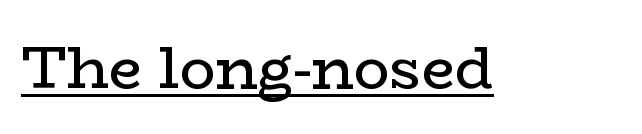
The image shows 59 px regular-weight, wide serif type, upright; set normal letter spacing, underlined; low stroke contrast and a medium x-height.
